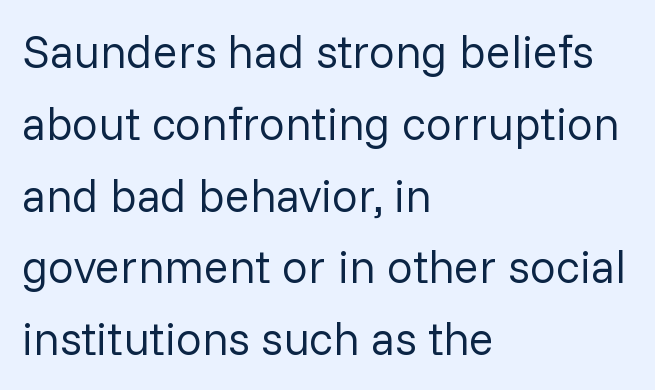
{"serif": "no", "italic": "no", "bold": "no", "weight": "regular", "width": "normal", "stroke_contrast": "low", "x_height": "medium", "monospaced": "no", "underline": "no", "align": "left", "line_spacing": "normal", "line_spacing_ratio": 1.56, "letter_spacing": "normal", "letter_spacing_em": 0.0, "glyph_px": 46}
